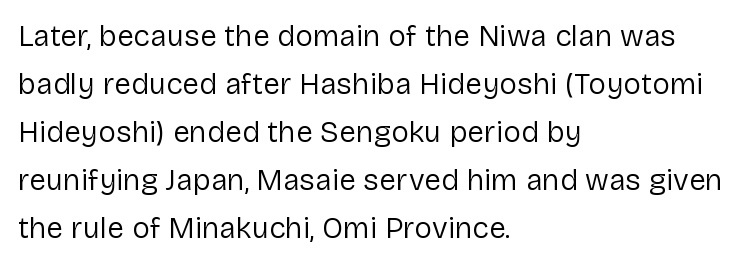
The image shows 30 px regular-weight sans-serif type, upright; set left-aligned, normal line spacing (1.6x), normal letter spacing, not underlined; low stroke contrast and a medium x-height.
